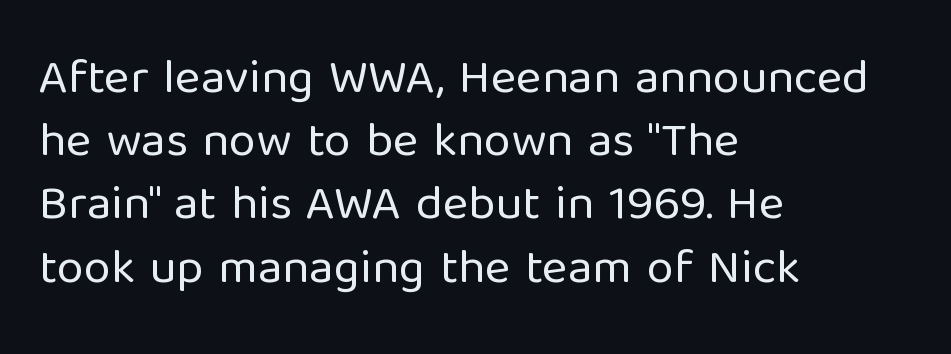
Check under the words: just untouched page. Is this a fixed-width face? No — the glyphs have proportional, varying widths. Is the block centered? No — it sits flush against the left margin. The designer went with a sans here, leaving each stem footless. The lettering stays uniformly vertical, giving the passage a roman look.
